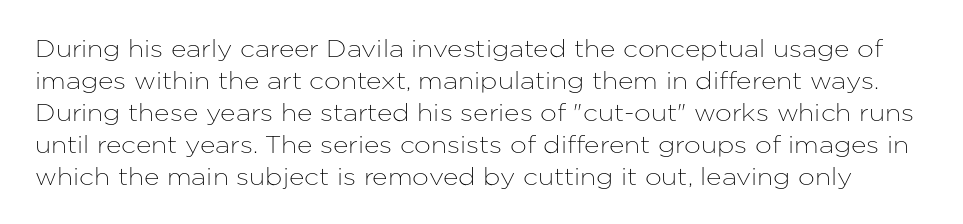
Q: Is the text italic (slanted)? A: No, it is upright.
Q: Is the text underlined? A: No.
Q: Is the spacing between letters normal or unusually wide? A: Normal.
Q: Is the spacing between lines tight, normal or loose? A: Normal.
